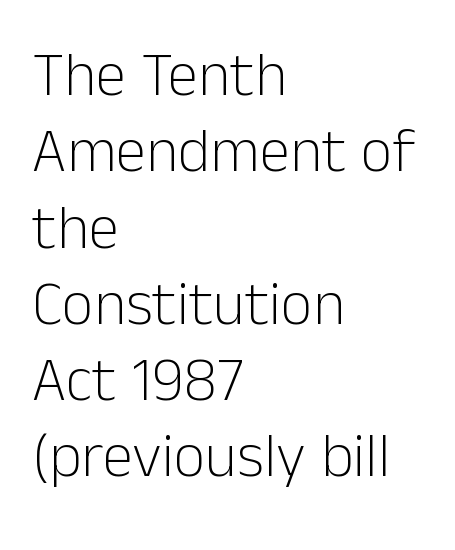
{"serif": "no", "italic": "no", "bold": "no", "weight": "light", "width": "normal", "stroke_contrast": "low", "x_height": "medium", "monospaced": "no", "underline": "no", "align": "left", "line_spacing_ratio": 1.23, "letter_spacing": "normal", "letter_spacing_em": 0.0, "glyph_px": 62}
